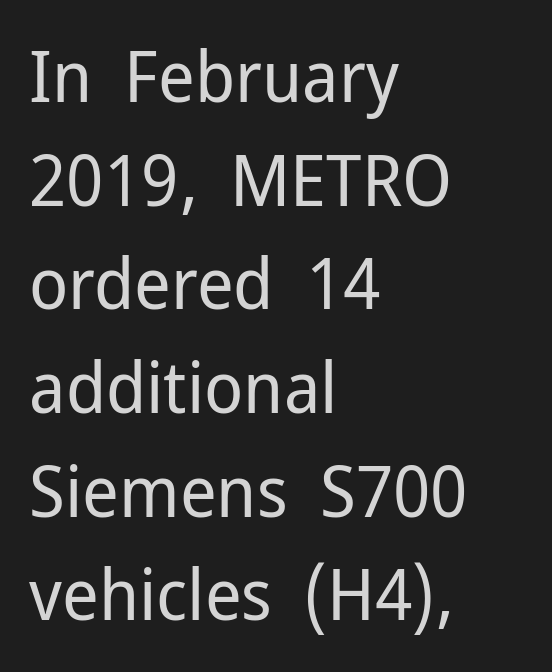
This sample uses an upright cut, with every glyph sitting square on the baseline. The weight tops out at a normal text grade. The passage shown is typed in a proportional face where columns would drift. One glance says typical: line gaps are just what's usual. A sans-serif font was chosen for this passage. Quick note: underline off.
